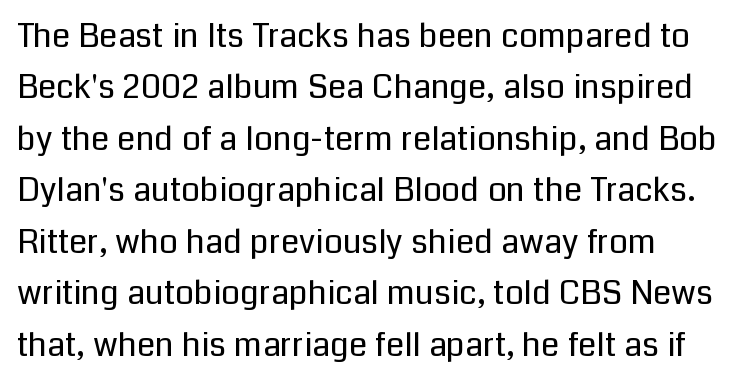
{"serif": "no", "italic": "no", "bold": "no", "weight": "regular", "width": "normal", "stroke_contrast": "low", "x_height": "medium", "monospaced": "no", "underline": "no", "align": "left", "line_spacing": "normal", "line_spacing_ratio": 1.56, "letter_spacing": "normal", "letter_spacing_em": 0.0, "glyph_px": 33}
